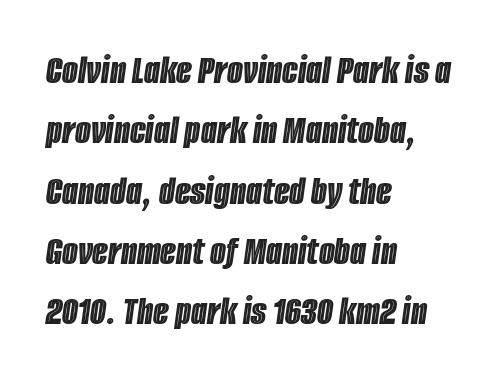
{"italic": "yes", "lean": "right", "slant_degrees": 8, "width": "condensed", "x_height": "large", "monospaced": "no", "underline": "no", "align": "left", "line_spacing": "normal", "line_spacing_ratio": 1.47, "letter_spacing": "normal", "letter_spacing_em": 0.0, "glyph_px": 41}
